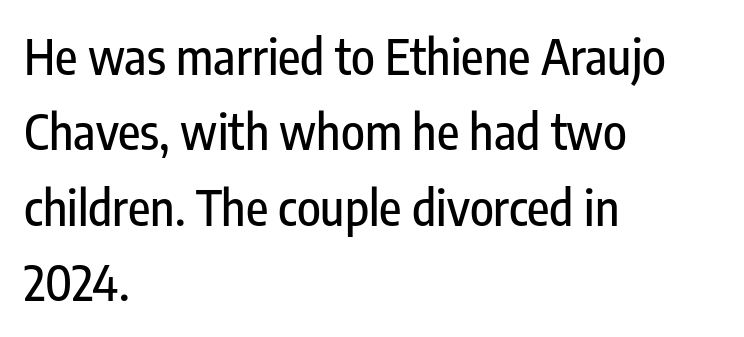
All the whitespace from short lines collects on the right. What kind of face is this? One without serifs — a sans. Every character sits straight up, as roman type does. Varying glyph widths throughout — classic text-font behaviour. In terms of leading, this rendering sits right in the middle.
